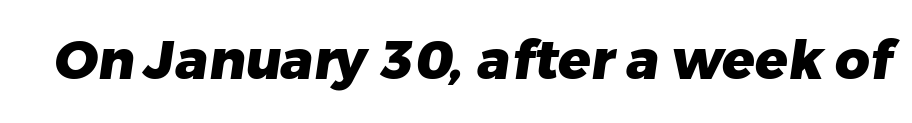
Q: Is the text bold? A: Yes.
Q: Is the typeface a serif or a sans-serif typeface? A: Sans-serif.
Q: Is the text underlined? A: No.
Q: Is the spacing between letters normal or unusually wide? A: Normal.
Q: Width (condensed, normal, or wide)? A: Normal.
Q: Stroke contrast? A: Low.
Q: x-height? A: Medium.
Q: Monospaced? A: No.
